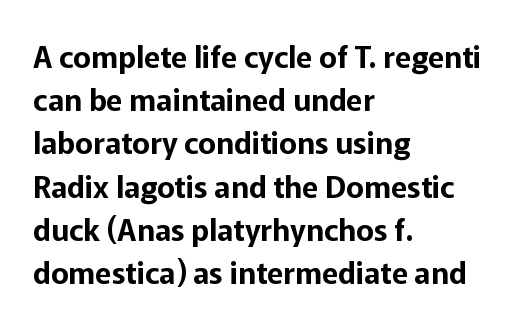
Q: Is the text italic (slanted)? A: No, it is upright.
Q: Is the typeface a serif or a sans-serif typeface? A: Sans-serif.
Q: Is the text underlined? A: No.
Q: How is the paragraph aligned? A: Left-aligned.
Q: Is the spacing between letters normal or unusually wide? A: Normal.
Q: Is the spacing between lines tight, normal or loose? A: Normal.
Q: Width (condensed, normal, or wide)? A: Normal.
Q: Stroke contrast? A: Low.
Q: x-height? A: Medium.
Q: Monospaced? A: No.
